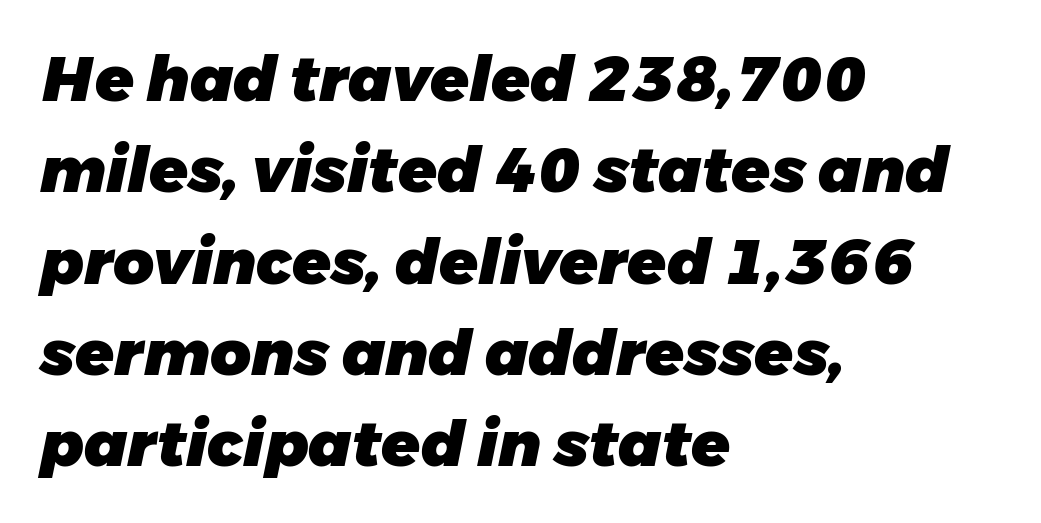
The image shows 63 px heavy type, italic (leaning right); set left-aligned, normal line spacing (1.45x), normal letter spacing, not underlined; low stroke contrast and a medium x-height.
